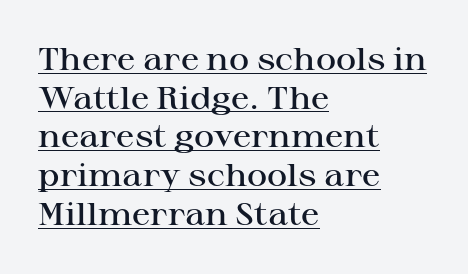
Q: Is the text bold? A: Semi-bold.
Q: Is the text italic (slanted)? A: No, it is upright.
Q: Is the typeface a serif or a sans-serif typeface? A: Serif.
Q: Is the text underlined? A: Yes.
Q: How is the paragraph aligned? A: Left-aligned.
Q: Is the spacing between letters normal or unusually wide? A: Normal.
Q: Is the spacing between lines tight, normal or loose? A: Normal.
Q: Width (condensed, normal, or wide)? A: Wide.
Q: Stroke contrast? A: High.
Q: x-height? A: Medium.
Q: Monospaced? A: No.
